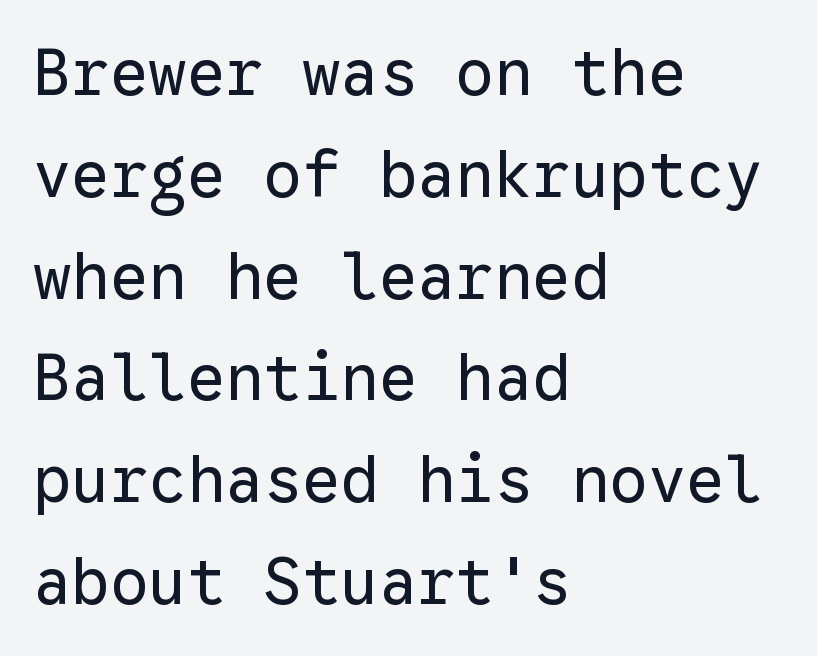
Q: Is the text bold? A: No.
Q: Is the text italic (slanted)? A: No, it is upright.
Q: Is the typeface a serif or a sans-serif typeface? A: Sans-serif.
Q: Is the text underlined? A: No.
Q: How is the paragraph aligned? A: Left-aligned.
Q: Is the spacing between letters normal or unusually wide? A: Normal.
Q: Is the spacing between lines tight, normal or loose? A: Normal.
Q: Width (condensed, normal, or wide)? A: Normal.
Q: Stroke contrast? A: Low.
Q: x-height? A: Medium.
Q: Monospaced? A: Yes.
